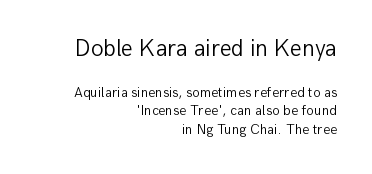
{"italic": "no", "bold": "no", "underline": "no", "align": "right", "line_spacing": "normal", "line_spacing_ratio": 1.32, "letter_spacing": "normal", "letter_spacing_em": 0.0, "larger_block": "first", "size_ratio": 1.64, "glyph_px": 23}
